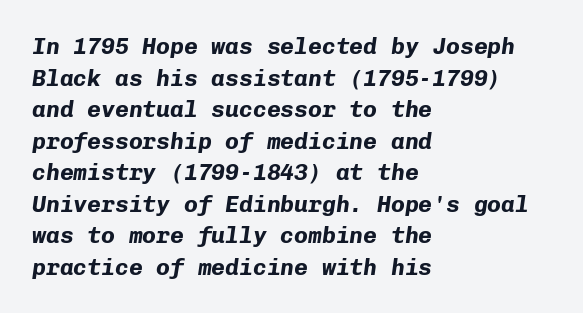
The image shows 23 px bold type, italic (leaning right); set left-aligned, normal line spacing (1.37x), normal letter spacing, not underlined.
